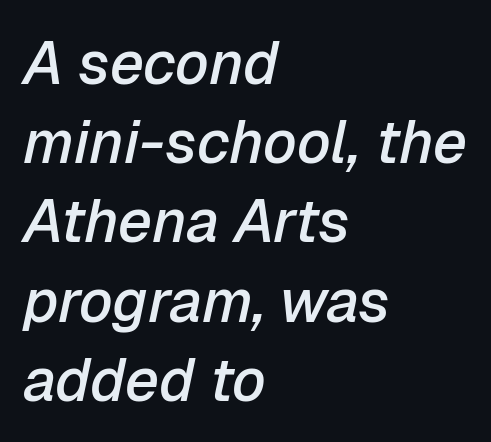
Q: Is the text bold? A: Semi-bold.
Q: Is the text italic (slanted)? A: Yes, it leans right by about 12 degrees.
Q: Is the text underlined? A: No.
Q: How is the paragraph aligned? A: Left-aligned.
Q: Is the spacing between letters normal or unusually wide? A: Normal.
Q: Is the spacing between lines tight, normal or loose? A: Normal.
Q: Width (condensed, normal, or wide)? A: Normal.
Q: Stroke contrast? A: Low.
Q: x-height? A: Medium.
Q: Monospaced? A: No.
